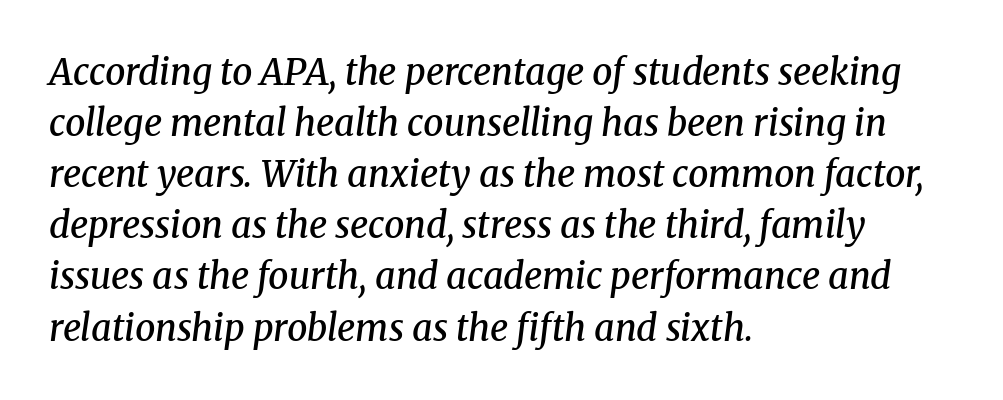
{"serif": "yes", "italic": "yes", "lean": "right", "slant_degrees": 8, "bold": "semi", "weight": "semibold", "width": "normal", "stroke_contrast": "medium", "x_height": "medium", "monospaced": "no", "underline": "no", "align": "left", "line_spacing": "normal", "line_spacing_ratio": 1.42, "letter_spacing": "normal", "letter_spacing_em": 0.0, "glyph_px": 36}
